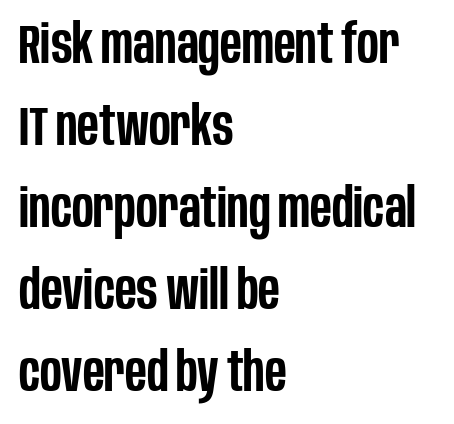
{"serif": "no", "italic": "no", "bold": "semi", "weight": "semibold", "width": "condensed", "stroke_contrast": "low", "x_height": "large", "monospaced": "no", "underline": "no", "align": "left", "line_spacing": "normal", "line_spacing_ratio": 1.49, "letter_spacing": "normal", "letter_spacing_em": 0.0, "glyph_px": 55}
